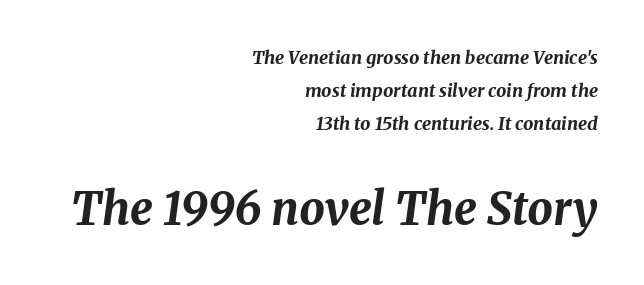
Note: smaller setting up top, larger setting below. Plain, unruled lines of type. The face used here is proportionally spaced, like ordinary book or web type. Line ends are locked; line starts wander. Heavy, bold letterforms. Tall strokes in this sample are angled rather than plumb.
